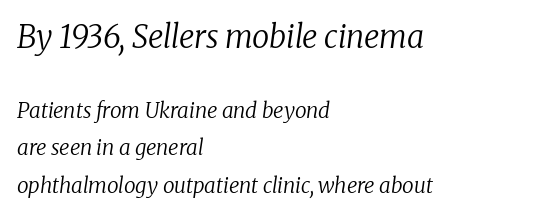
The gaps between neighbouring characters are ordinary and unremarkable. The rendering uses natural spacing where letterforms have individual widths. The typeface chosen for these lines features serifs. Nobody drew a line under any word here.
